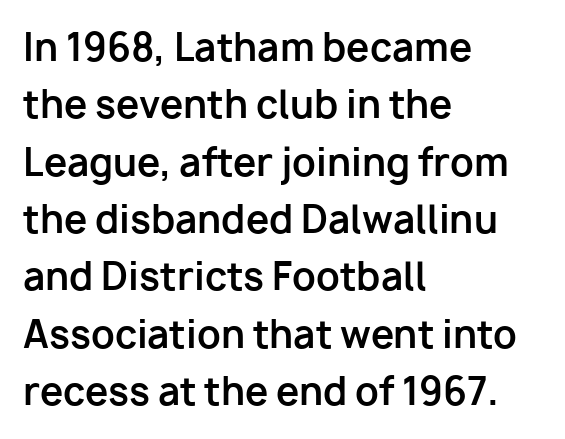
{"serif": "no", "italic": "no", "bold": "yes", "weight": "bold", "width": "normal", "stroke_contrast": "low", "x_height": "medium", "monospaced": "no", "underline": "no", "align": "left", "line_spacing": "normal", "line_spacing_ratio": 1.55, "letter_spacing": "normal", "letter_spacing_em": 0.0, "glyph_px": 37}
